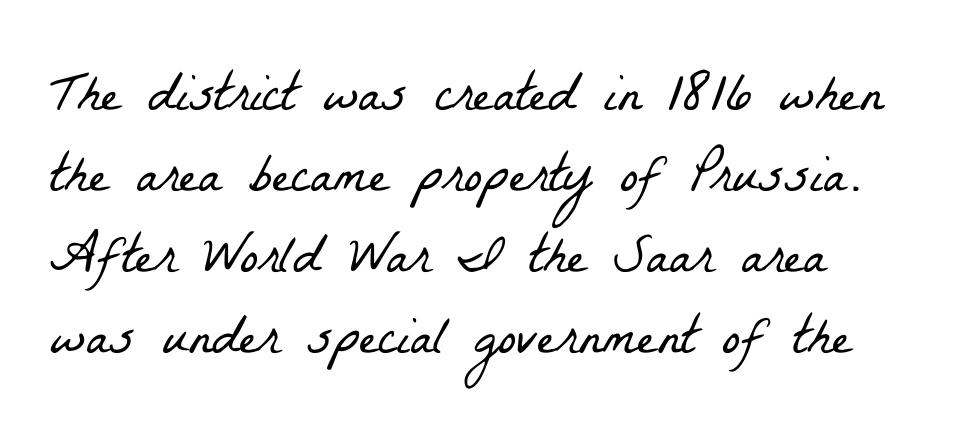
The image shows 55 px light, condensed serif type; set normal line spacing (1.47x), normal letter spacing, not underlined; low stroke contrast and a medium x-height.
